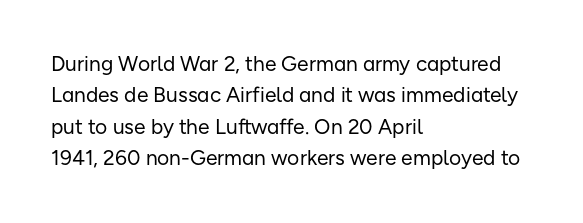
Each row of text sits above clean, open space. Italic? Not at all — the glyphs are vertical. Typeset ragged right — the left edge is the straight one. Each word holds together tightly as a unit, with standard inter-letter gaps. Interline gaps are of average width in this sample.
